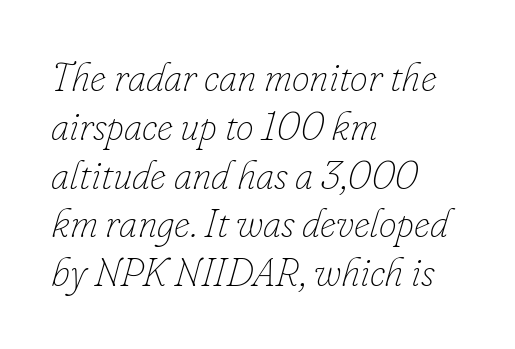
{"italic": "yes", "lean": "right", "slant_degrees": 16, "bold": "no", "weight": "thin", "width": "normal", "stroke_contrast": "low", "x_height": "small", "monospaced": "no", "underline": "no", "align": "left", "line_spacing_ratio": 1.22, "letter_spacing": "normal", "letter_spacing_em": 0.0, "glyph_px": 40}
